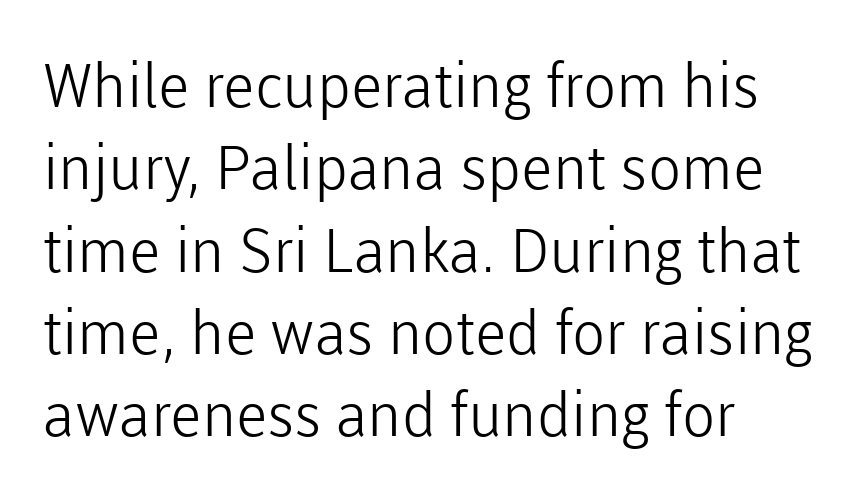
The image shows 61 px light sans-serif type, upright; set left-aligned, normal line spacing (1.35x), normal letter spacing, not underlined; low stroke contrast and a medium x-height.
